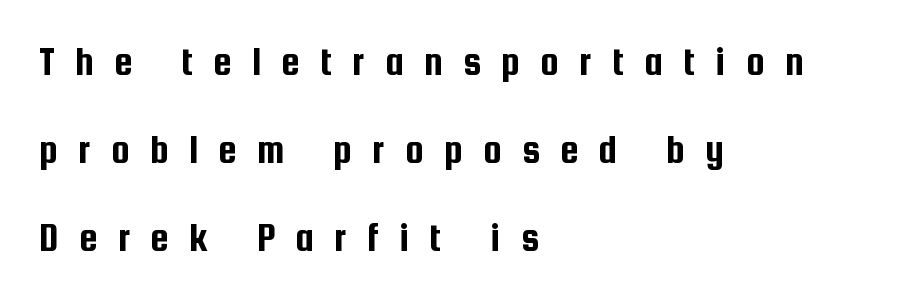
Spacing verdict: proportional, widths tailored to each character. Honestly, there is no underline to notice here at all. The text was rendered using a sans face with plain stroke endings. Casual observation: everything's shoved over to the left. Observe the wide spacing: letters keep a clear distance from each other. Italic: no, the glyphs are upright roman.
